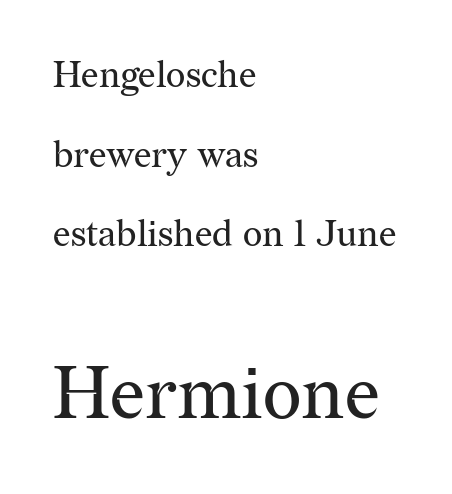
The image shows 74 px regular-weight serif type, upright; set left-aligned, loose line spacing (2.15x), normal letter spacing, not underlined; the second (bottom) block is 2.0x larger; medium stroke contrast and a medium x-height.
